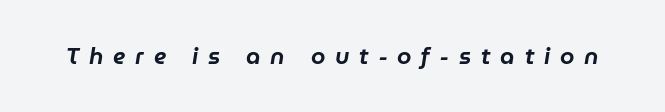
The image shows 23 px text type, italic (leaning right); set unusually wide letter spacing (+0.43 em), not underlined.
